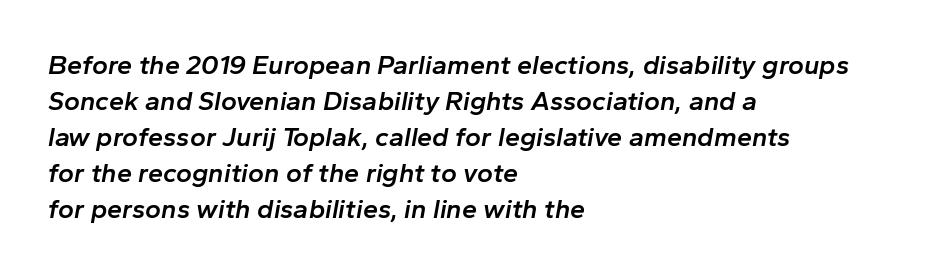
Teacher's note: observe the even left margin — that is flush-left alignment. The letters sit at their default tracking, neither squeezed nor spread. Italic: yes, the glyphs are oblique. The typesetting leans somewhat heavy: a semibold. Evenly set lines give the paragraph a standard silhouette. Only glyphs here, with clear space below each row.
